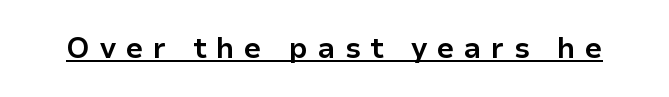
{"serif": "no", "italic": "no", "bold": "yes", "weight": "bold", "width": "normal", "stroke_contrast": "low", "x_height": "medium", "monospaced": "no", "underline": "yes", "letter_spacing": "wide", "letter_spacing_em": 0.33, "glyph_px": 29}
